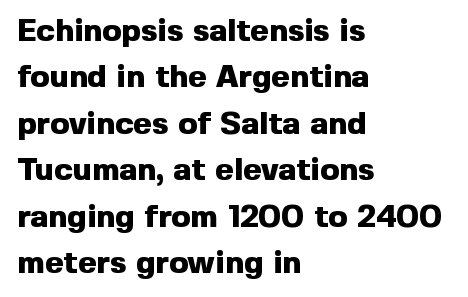
The font's upright variant was chosen for this text. This sample uses plain, unmodified letter spacing. Compared with an ordinary text face, these strokes are far heavier — a full bold. Grotesque or geometric, the face here clearly has no serifs.
